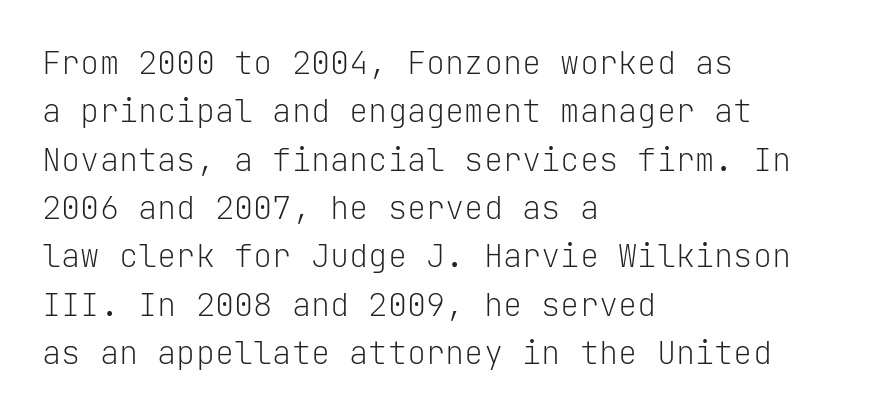
The image shows 32 px light sans-serif type, upright, monospaced; set left-aligned, normal line spacing (1.51x), normal letter spacing, not underlined; low stroke contrast and a medium x-height.
